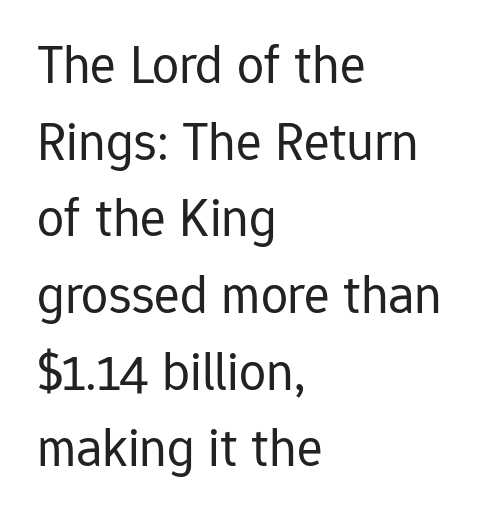
{"serif": "no", "italic": "no", "bold": "no", "weight": "regular", "width": "normal", "stroke_contrast": "low", "x_height": "medium", "monospaced": "no", "underline": "no", "align": "left", "line_spacing": "normal", "line_spacing_ratio": 1.42, "letter_spacing": "normal", "letter_spacing_em": 0.0, "glyph_px": 54}
